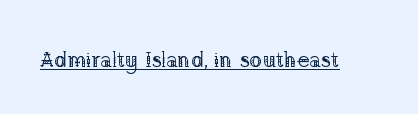
The image shows 22 px text type, upright; set normal letter spacing, underlined.
